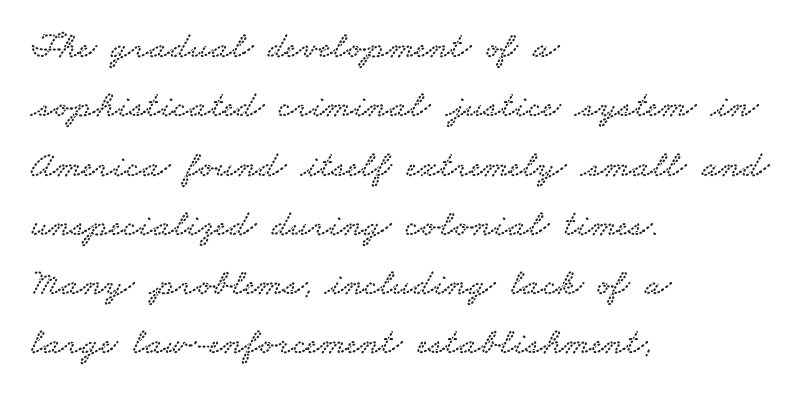
{"width": "wide", "stroke_contrast": "low", "x_height": "small", "monospaced": "no", "underline": "no", "align": "left", "line_spacing": "normal", "line_spacing_ratio": 1.56, "letter_spacing": "normal", "letter_spacing_em": 0.0, "glyph_px": 38}
